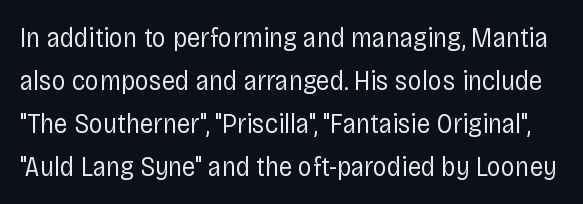
{"serif": "no", "italic": "no", "bold": "no", "weight": "regular", "width": "condensed", "stroke_contrast": "low", "x_height": "large", "monospaced": "no", "underline": "no", "line_spacing": "normal", "line_spacing_ratio": 1.53, "letter_spacing": "normal", "letter_spacing_em": 0.0, "glyph_px": 28}
